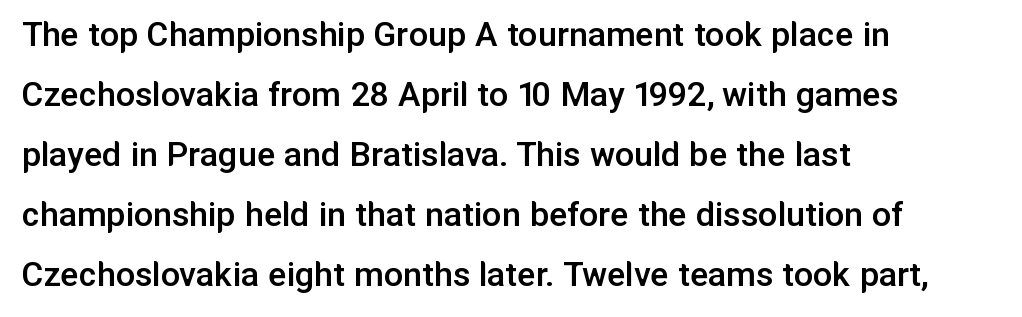
The type sits square on the baseline with zero lean. No word sits above an underline. To sum up the face: it is a sans, with no serifs. Stems and bowls a touch heavier than normal — semibold. Looks like regular typesetting: each glyph gets only the width it needs. The line-height multiplier appears to be the usual default.
